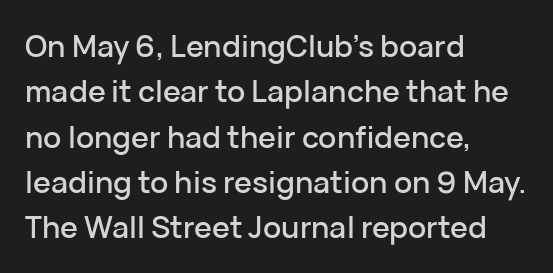
{"serif": "no", "italic": "no", "width": "normal", "stroke_contrast": "low", "x_height": "medium", "monospaced": "no", "underline": "no", "align": "left", "line_spacing": "normal", "line_spacing_ratio": 1.51, "letter_spacing": "normal", "letter_spacing_em": 0.0, "glyph_px": 30}
